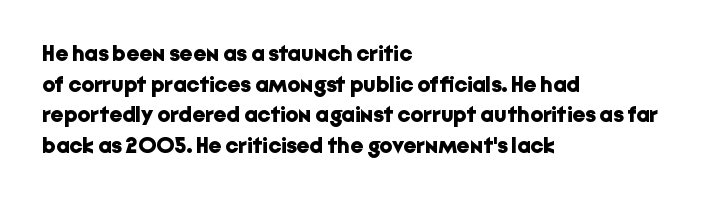
{"italic": "no", "bold": "yes", "underline": "no", "align": "left", "line_spacing": "normal", "line_spacing_ratio": 1.33, "letter_spacing": "normal", "letter_spacing_em": 0.0, "glyph_px": 23}
